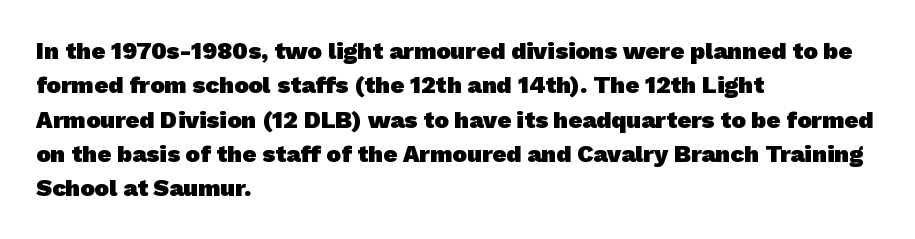
Caption: bold face, heavy strokes. Notice how descenders clear the ascenders below comfortably — that's standard leading. The specimen omits any rule beneath the text block's lines. Words appear dense and cohesive because spacing is normal. Visually the block forms a straight wall on the left and a jagged coastline on the right.
